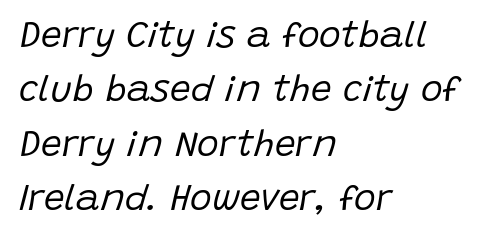
{"italic": "yes", "lean": "right", "slant_degrees": 15, "bold": "no", "weight": "regular", "width": "normal", "stroke_contrast": "low", "x_height": "large", "monospaced": "no", "underline": "no", "align": "left", "line_spacing": "normal", "line_spacing_ratio": 1.47, "letter_spacing": "normal", "letter_spacing_em": 0.0, "glyph_px": 37}
